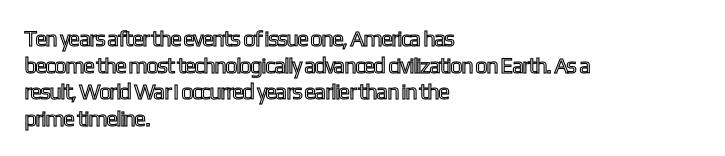
The image shows 22 px text type, upright; set left-aligned, line spacing 1.21x, normal letter spacing, not underlined.
